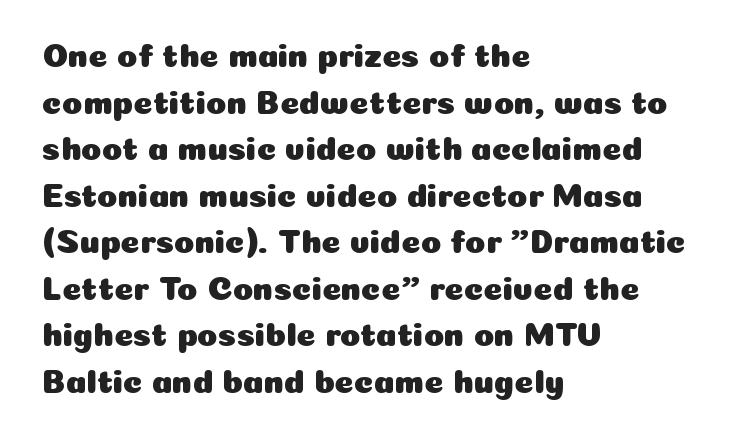
The image shows 33 px sans-serif type, upright; set left-aligned, normal line spacing (1.41x), normal letter spacing, not underlined; low stroke contrast and a medium x-height.
